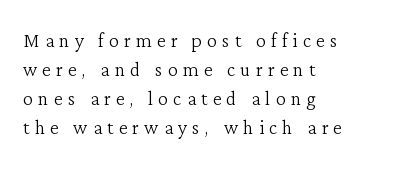
The image shows 25 px text type, upright; set left-aligned, line spacing 1.16x, unusually wide letter spacing (+0.21 em), not underlined.
